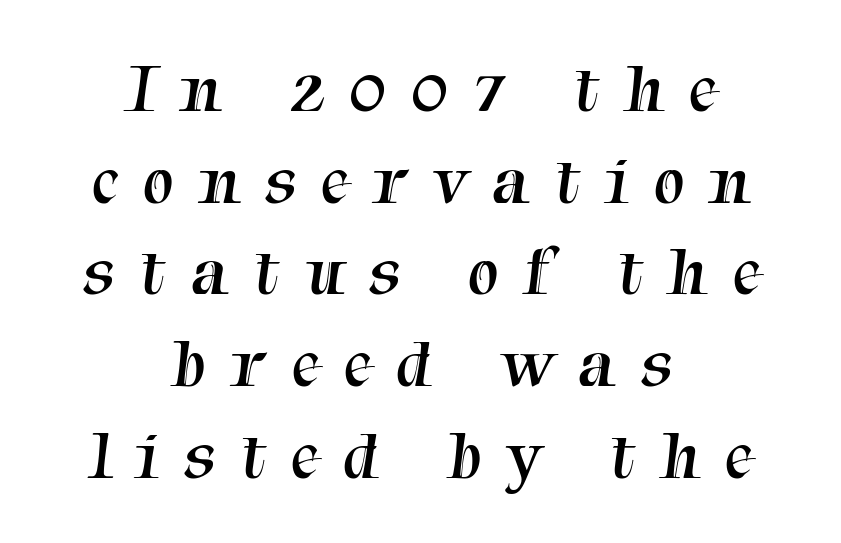
The image shows 70 px regular-weight serif type; set centered, normal line spacing (1.31x), unusually wide letter spacing (+0.36 em), not underlined; medium stroke contrast and a medium x-height.
